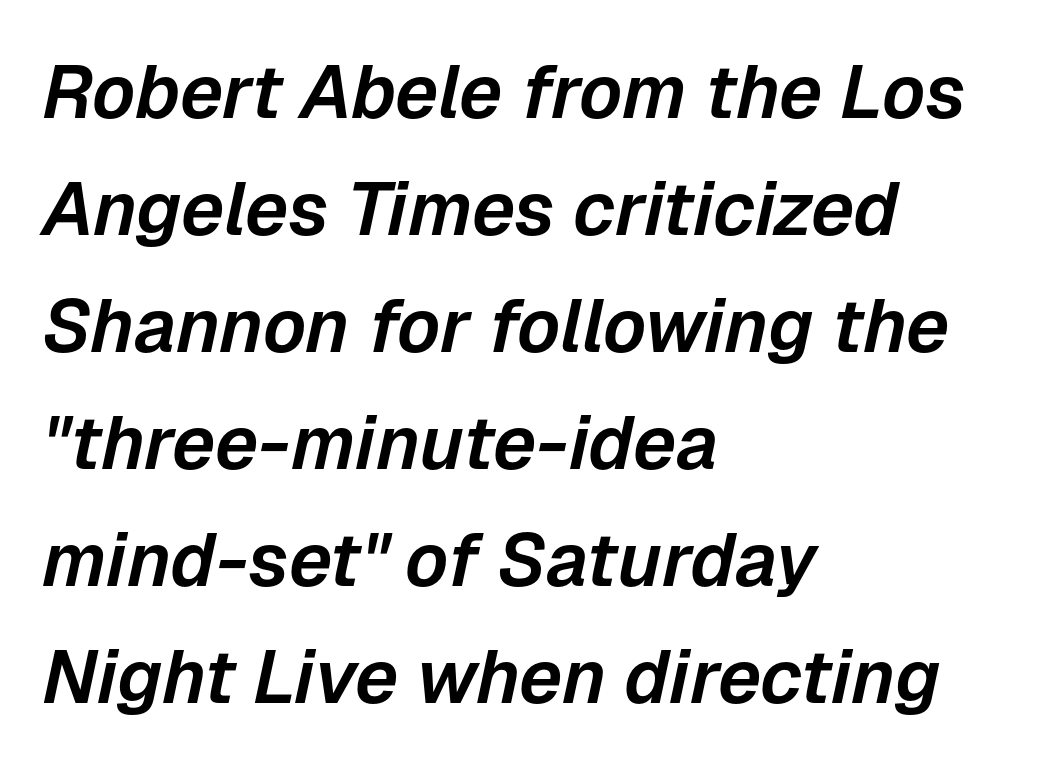
When letters slant like this, we call the style italic. Vertically, the passage feels balanced, rows spaced as you'd expect. The strip under each line holds only bare page. The face used here is rendered with its standard letterfit. The typesetter chose a ragged-right arrangement here. The rendering uses natural spacing where letterforms have individual widths.
